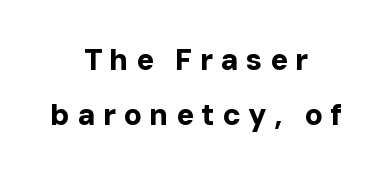
{"serif": "no", "italic": "no", "bold": "yes", "weight": "bold", "width": "normal", "stroke_contrast": "low", "x_height": "medium", "monospaced": "no", "underline": "no", "align": "center", "line_spacing_ratio": 1.85, "letter_spacing": "wide", "letter_spacing_em": 0.24, "glyph_px": 30}
